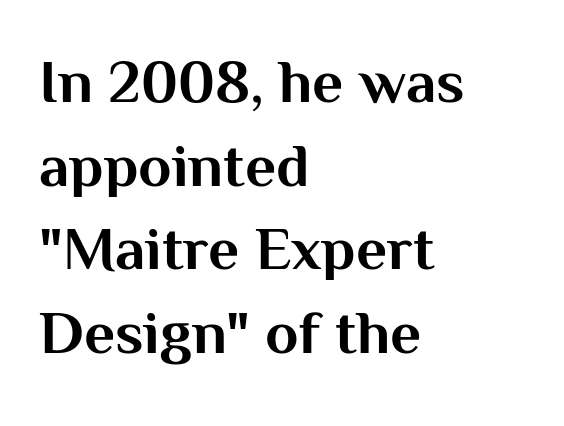
The type family on display is of the sans-serif kind. Compared with an ordinary text face, these strokes are far heavier — a full bold. A typesetter would call this proportional, since set widths differ per character. Does extra space separate the letters? No, they use regular spacing. A normal amount of white space separates one row of letters from the next. Italic? Not at all — the glyphs are vertical.
